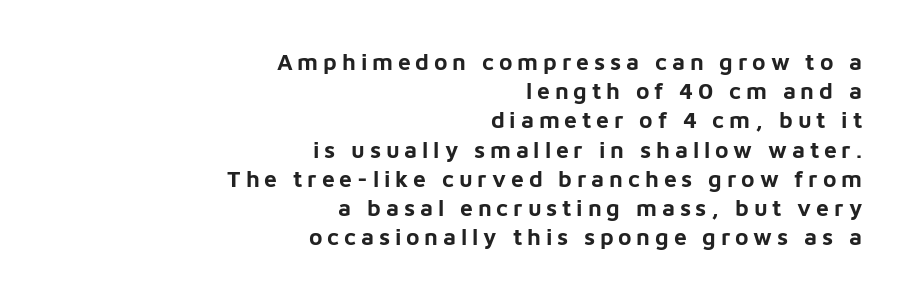
The string is rendered with underlining switched off. Leftover space on each line is placed entirely before the opening word. Emphasis by weight is at full strength: bold. Evenly set lines give the paragraph a standard silhouette.
